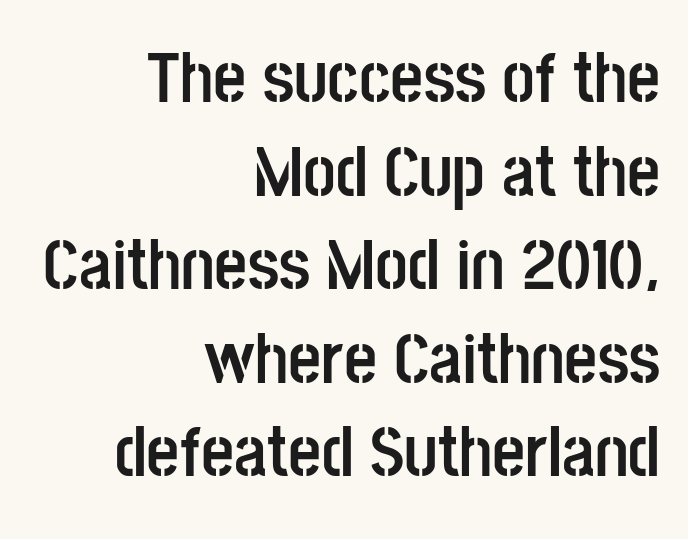
The image shows 72 px semibold, condensed sans-serif type, upright; set right-aligned, normal line spacing (1.3x), normal letter spacing, not underlined; low stroke contrast and a large x-height.
